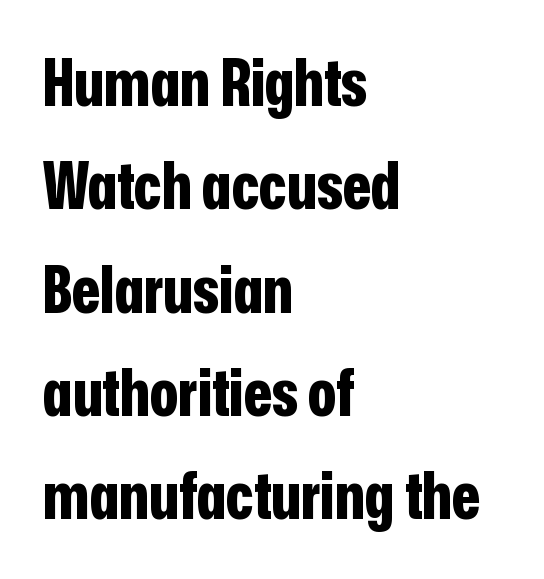
Check where the strokes stop: nothing finishes them off — pure sans. The baseline area is clear. Characters follow at the spacing the type designer built in. The specimen reads as upright at a glance. Summary of vertical rhythm: regular, with standard interline spacing. If you drew a ruler down the left edge, every line would touch it.
